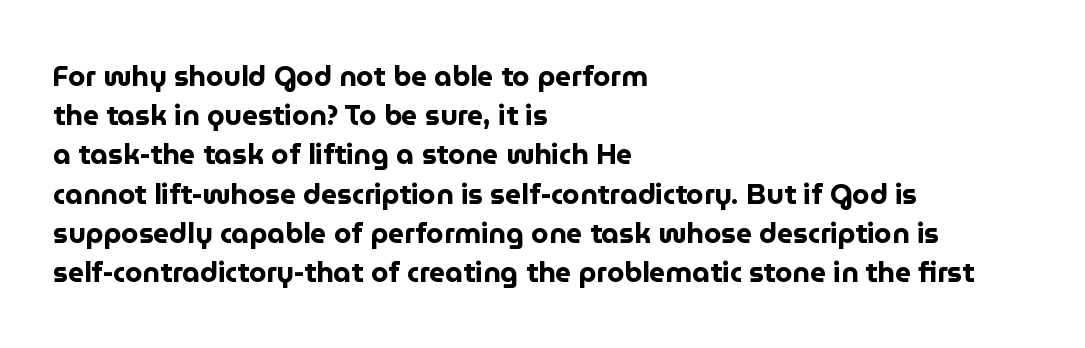
{"serif": "no", "italic": "no", "bold": "yes", "weight": "bold", "width": "normal", "stroke_contrast": "low", "x_height": "medium", "monospaced": "no", "underline": "no", "align": "left", "line_spacing": "normal", "line_spacing_ratio": 1.4, "letter_spacing": "normal", "letter_spacing_em": 0.0, "glyph_px": 28}
